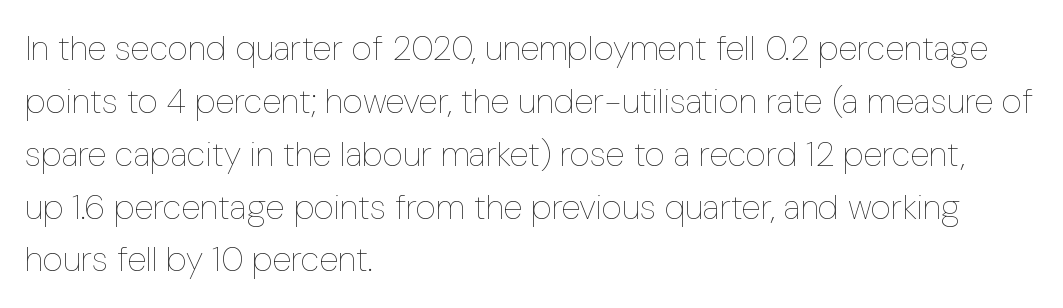
Q: Is the text bold? A: No.
Q: Is the text italic (slanted)? A: No, it is upright.
Q: Is the text underlined? A: No.
Q: How is the paragraph aligned? A: Left-aligned.
Q: Is the spacing between letters normal or unusually wide? A: Normal.
Q: Is the spacing between lines tight, normal or loose? A: Normal.
Q: Width (condensed, normal, or wide)? A: Condensed.
Q: Stroke contrast? A: Low.
Q: x-height? A: Medium.
Q: Monospaced? A: No.
